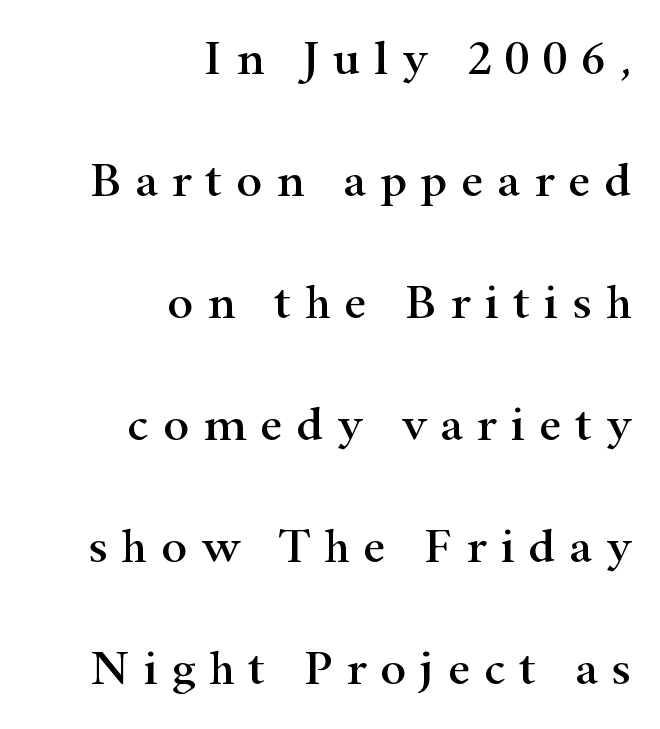
Q: Is the text italic (slanted)? A: No, it is upright.
Q: Is the typeface a serif or a sans-serif typeface? A: Serif.
Q: Is the text underlined? A: No.
Q: How is the paragraph aligned? A: Right-aligned.
Q: Is the spacing between letters normal or unusually wide? A: Unusually wide.
Q: Is the spacing between lines tight, normal or loose? A: Loose.
Q: Width (condensed, normal, or wide)? A: Wide.
Q: Stroke contrast? A: High.
Q: x-height? A: Small.
Q: Monospaced? A: No.
